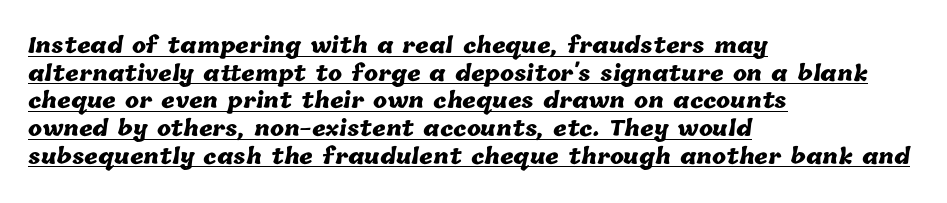
{"bold": "yes", "underline": "yes", "align": "left", "line_spacing": "normal", "line_spacing_ratio": 1.32, "letter_spacing": "normal", "letter_spacing_em": 0.0, "glyph_px": 21}
